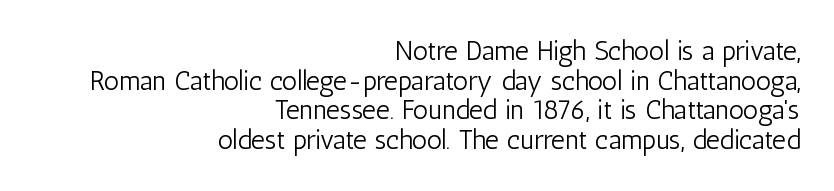
You could call the tracking neutral — neither tight nor loose. One-word summary of the alignment: right. The space between consecutive lines is stingy. Compared with a typical body face, this is equally light or lighter still.
